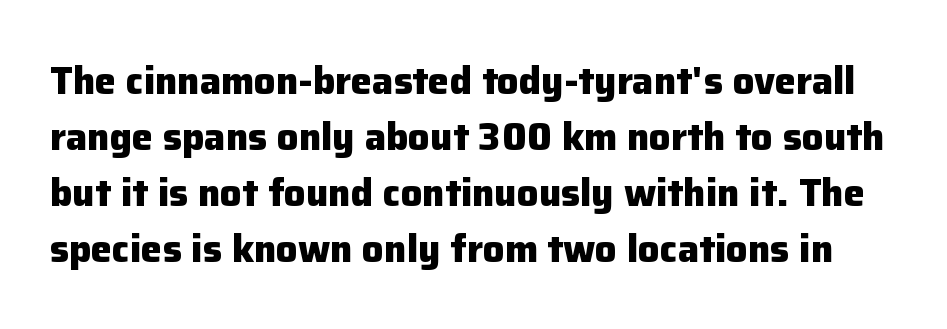
Q: Is the text bold? A: Yes.
Q: Is the text italic (slanted)? A: No, it is upright.
Q: Is the typeface a serif or a sans-serif typeface? A: Sans-serif.
Q: Is the text underlined? A: No.
Q: Is the spacing between letters normal or unusually wide? A: Normal.
Q: Is the spacing between lines tight, normal or loose? A: Normal.
Q: Width (condensed, normal, or wide)? A: Normal.
Q: Stroke contrast? A: Low.
Q: x-height? A: Medium.
Q: Monospaced? A: No.
